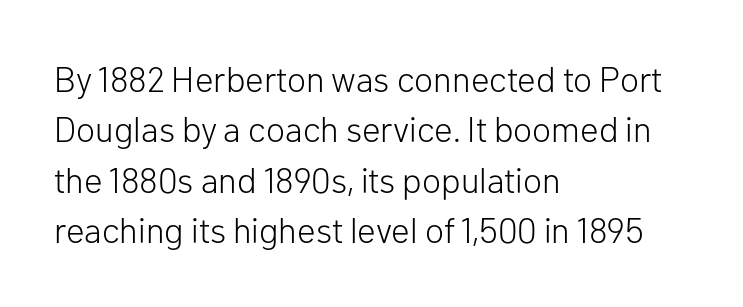
Q: Is the text bold? A: No.
Q: Is the text italic (slanted)? A: No, it is upright.
Q: Is the typeface a serif or a sans-serif typeface? A: Sans-serif.
Q: Is the text underlined? A: No.
Q: How is the paragraph aligned? A: Left-aligned.
Q: Is the spacing between letters normal or unusually wide? A: Normal.
Q: Is the spacing between lines tight, normal or loose? A: Normal.
Q: Width (condensed, normal, or wide)? A: Normal.
Q: Stroke contrast? A: Low.
Q: x-height? A: Medium.
Q: Monospaced? A: No.
